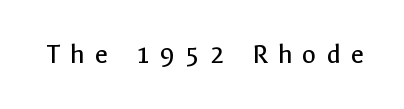
{"serif": "no", "italic": "no", "bold": "no", "weight": "regular", "width": "normal", "x_height": "medium", "monospaced": "no", "underline": "no", "letter_spacing": "wide", "letter_spacing_em": 0.35, "glyph_px": 29}
